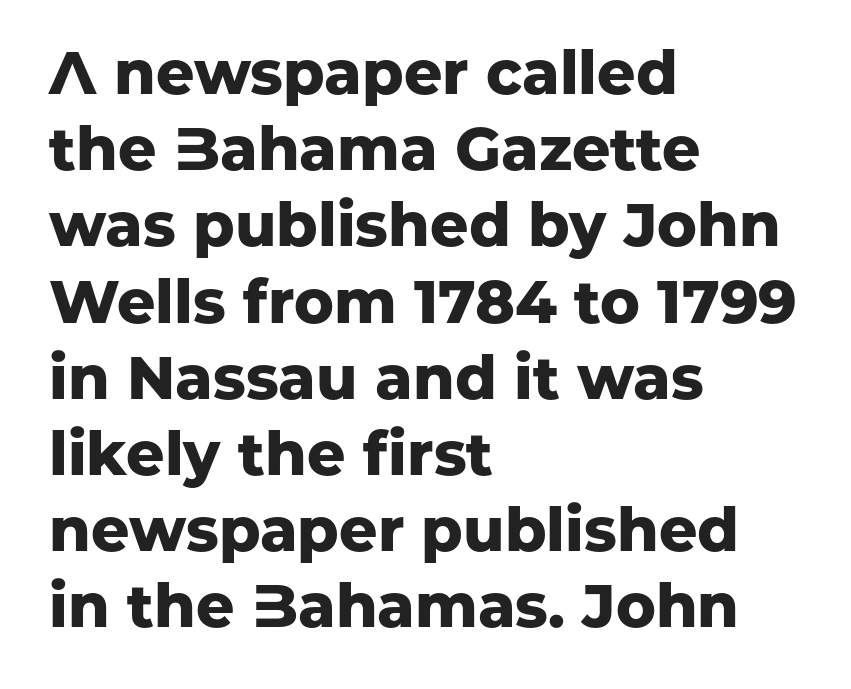
Q: Is the text bold? A: Yes.
Q: Is the text italic (slanted)? A: No, it is upright.
Q: Is the typeface a serif or a sans-serif typeface? A: Sans-serif.
Q: Is the text underlined? A: No.
Q: How is the paragraph aligned? A: Left-aligned.
Q: Is the spacing between letters normal or unusually wide? A: Normal.
Q: Is the spacing between lines tight, normal or loose? A: Normal.
Q: Width (condensed, normal, or wide)? A: Normal.
Q: Stroke contrast? A: Low.
Q: x-height? A: Medium.
Q: Monospaced? A: No.
